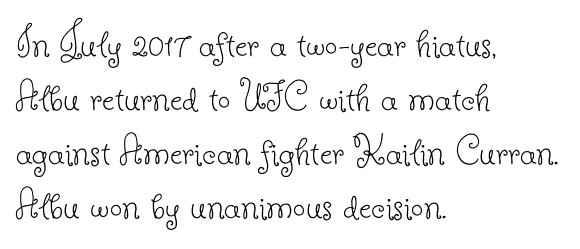
Q: Is the text bold? A: No.
Q: Is the text italic (slanted)? A: No, it is upright.
Q: Is the typeface a serif or a sans-serif typeface? A: Serif.
Q: Is the text underlined? A: No.
Q: How is the paragraph aligned? A: Left-aligned.
Q: Is the spacing between letters normal or unusually wide? A: Normal.
Q: Width (condensed, normal, or wide)? A: Normal.
Q: Stroke contrast? A: Low.
Q: x-height? A: Small.
Q: Monospaced? A: No.
